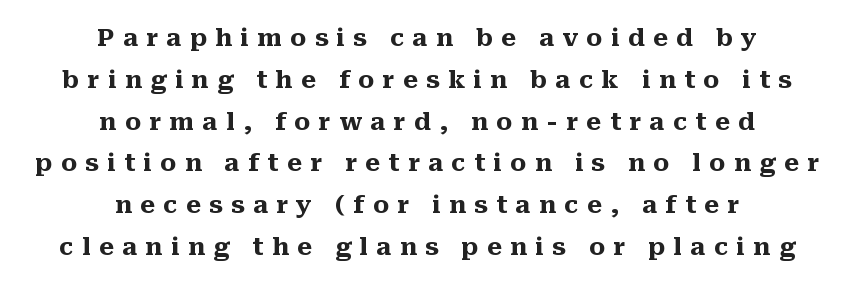
{"italic": "no", "bold": "yes", "underline": "no", "align": "center", "line_spacing_ratio": 1.74, "letter_spacing": "wide", "letter_spacing_em": 0.35, "glyph_px": 24}
